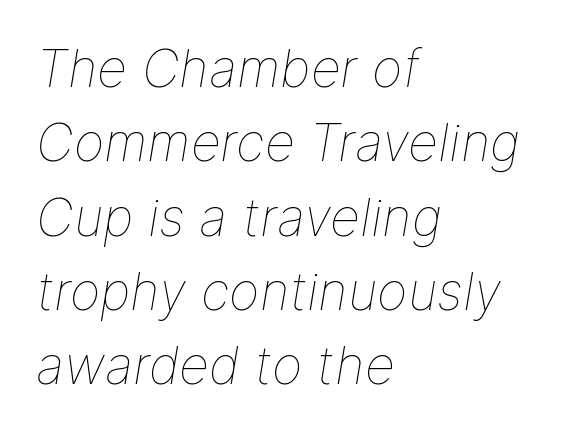
The image shows 52 px thin type, italic (leaning right); set left-aligned, normal line spacing (1.43x), normal letter spacing, not underlined; low stroke contrast and a medium x-height.
